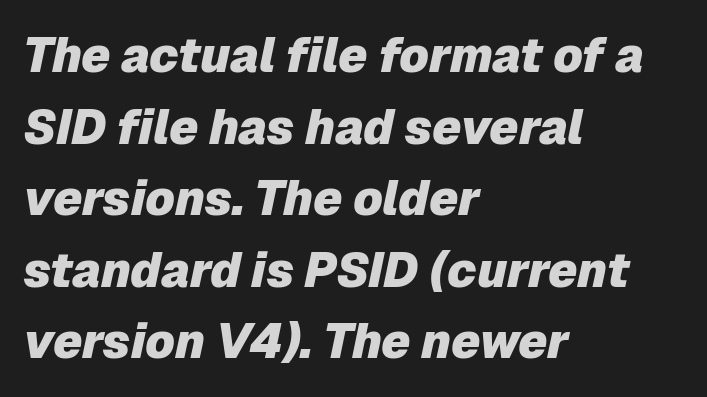
{"italic": "yes", "lean": "right", "slant_degrees": 12, "bold": "yes", "weight": "heavy", "width": "normal", "stroke_contrast": "low", "x_height": "medium", "monospaced": "no", "underline": "no", "align": "left", "line_spacing": "normal", "line_spacing_ratio": 1.49, "letter_spacing": "normal", "letter_spacing_em": 0.0, "glyph_px": 48}
